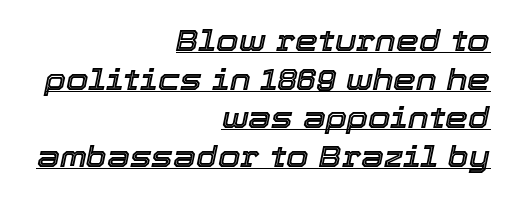
Is there an underline? Yes — a line sits under the letters. Posture: slanted. Looks like regular typesetting: each glyph gets only the width it needs. Glyph-to-glyph distance matches everyday printed text. Whoever set this chose a conventional vertical rhythm.
